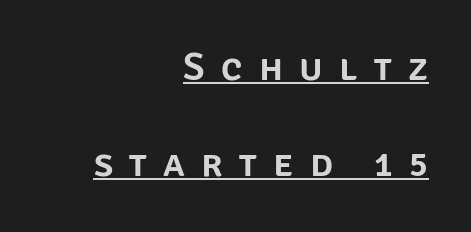
A typesetter would mark this as roman, not italic. Vertically, the passage feels expansive, rows floating well apart. Words appear elongated and porous because spacing is wide. The designer went with a sans here, leaving each stem footless. You can see a thin bar hugging the bottom of the glyphs. The letters advance in unequal steps, a hallmark of proportional type.
